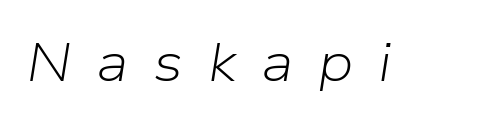
Q: Is the text bold? A: No.
Q: Is the text italic (slanted)? A: Yes, it leans right by about 9 degrees.
Q: Is the text underlined? A: No.
Q: Is the spacing between letters normal or unusually wide? A: Unusually wide.
Q: Width (condensed, normal, or wide)? A: Normal.
Q: Stroke contrast? A: Low.
Q: x-height? A: Medium.
Q: Monospaced? A: No.
